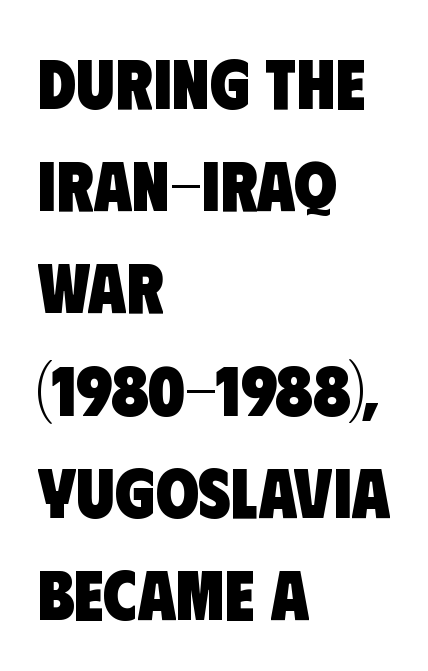
{"serif": "no", "bold": "yes", "weight": "heavy", "width": "condensed", "stroke_contrast": "low", "x_height": "large", "monospaced": "no", "underline": "no", "align": "left", "line_spacing": "normal", "line_spacing_ratio": 1.46, "letter_spacing": "normal", "letter_spacing_em": 0.0, "glyph_px": 70}
